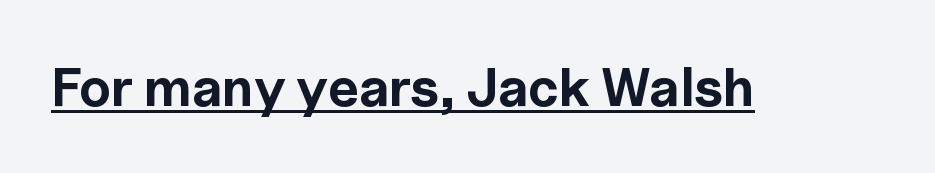
{"serif": "no", "italic": "no", "bold": "yes", "weight": "bold", "width": "normal", "x_height": "medium", "monospaced": "no", "underline": "yes", "letter_spacing": "normal", "letter_spacing_em": 0.0, "glyph_px": 54}
